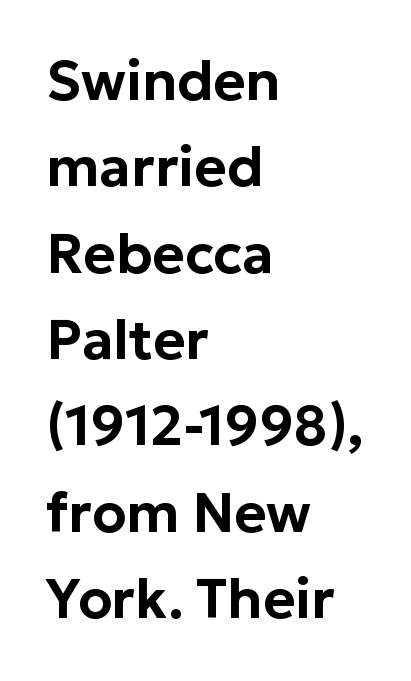
Q: Is the text italic (slanted)? A: No, it is upright.
Q: Is the typeface a serif or a sans-serif typeface? A: Sans-serif.
Q: Is the text underlined? A: No.
Q: How is the paragraph aligned? A: Left-aligned.
Q: Is the spacing between letters normal or unusually wide? A: Normal.
Q: Is the spacing between lines tight, normal or loose? A: Normal.
Q: Width (condensed, normal, or wide)? A: Normal.
Q: Stroke contrast? A: Low.
Q: x-height? A: Medium.
Q: Monospaced? A: No.
